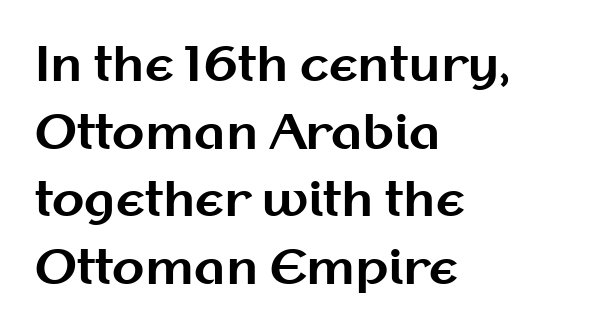
The image shows 47 px bold sans-serif type, upright; set left-aligned, normal line spacing (1.44x), normal letter spacing, not underlined; medium stroke contrast and a medium x-height.
